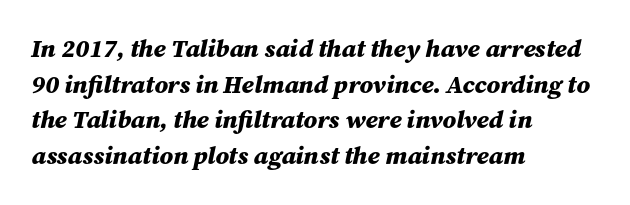
{"italic": "yes", "lean": "right", "slant_degrees": 12, "bold": "yes", "underline": "no", "align": "left", "line_spacing": "normal", "line_spacing_ratio": 1.43, "letter_spacing": "normal", "letter_spacing_em": 0.0, "glyph_px": 25}
